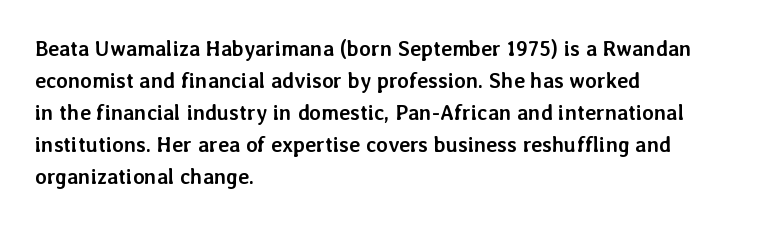
The image shows 21 px bold type, upright; set left-aligned, normal line spacing (1.52x), normal letter spacing, not underlined.
